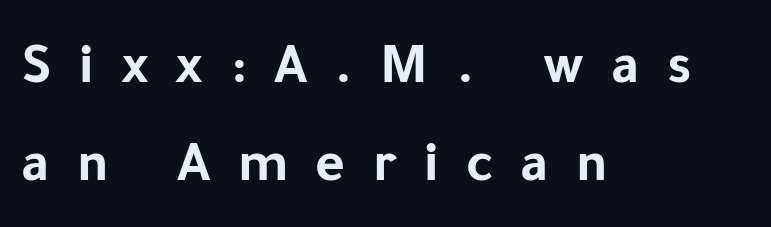
The image shows 57 px bold sans-serif type, upright; set left-aligned, line spacing 1.72x, unusually wide letter spacing (+0.48 em), not underlined; low stroke contrast and a medium x-height.
